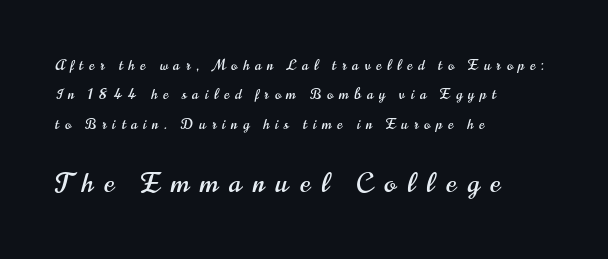
Q: Is the text italic (slanted)? A: Yes.
Q: Is the text underlined? A: No.
Q: How is the paragraph aligned? A: Left-aligned.
Q: Is the spacing between letters normal or unusually wide? A: Unusually wide.
Q: Is the spacing between lines tight, normal or loose? A: Loose.
Q: Which block of text is set in a larger size, the first (top) or the second (bottom)? A: The second (bottom) one.
